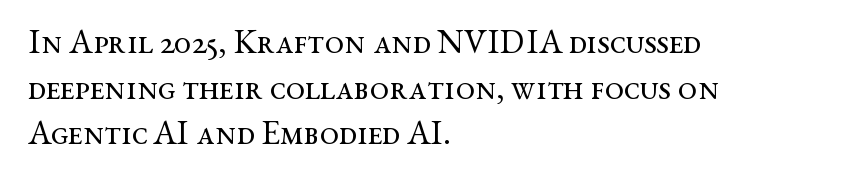
The image shows 34 px regular-weight, wide serif type, upright; set left-aligned, normal line spacing (1.34x), normal letter spacing, not underlined; medium stroke contrast and a medium x-height.
